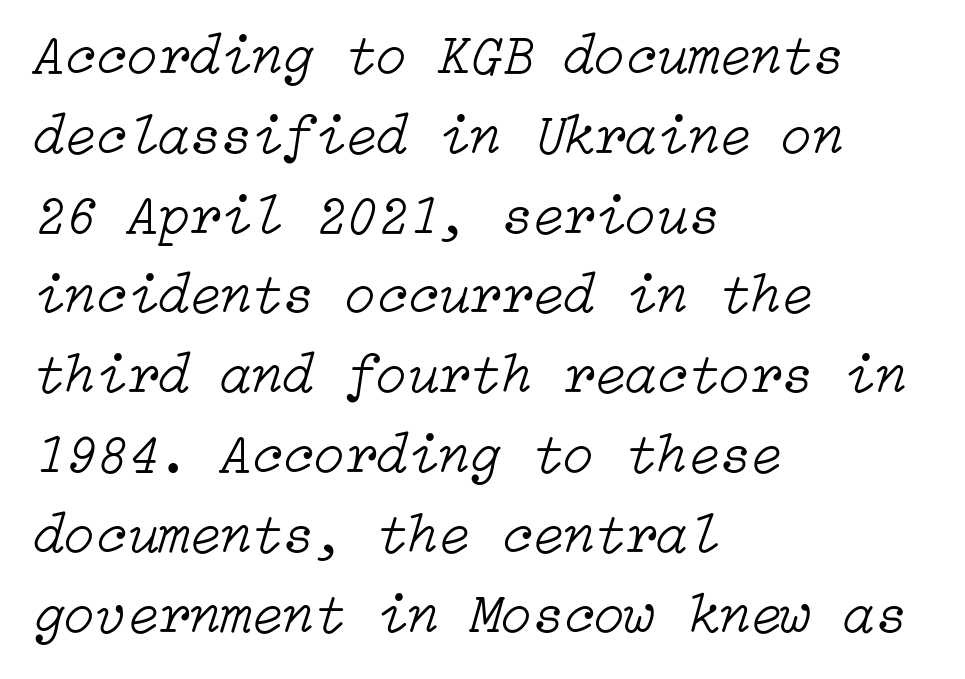
The image shows 57 px light type, italic (leaning right); set left-aligned, normal line spacing (1.4x), normal letter spacing, not underlined; low stroke contrast and a medium x-height.
